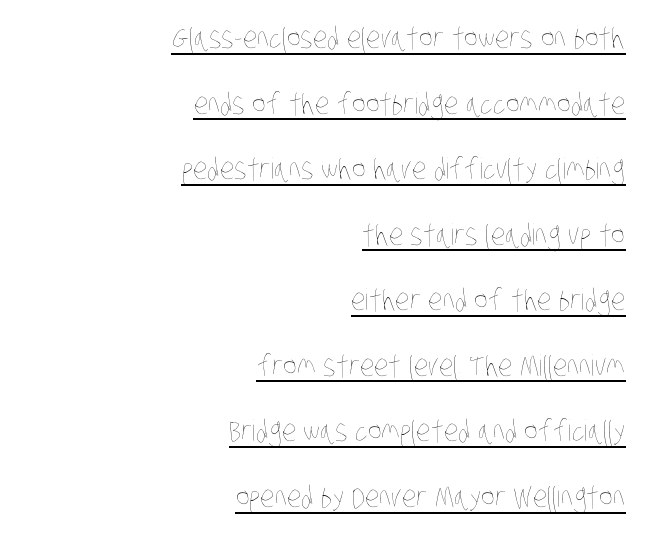
Q: Is the text bold? A: No.
Q: Is the text underlined? A: Yes.
Q: How is the paragraph aligned? A: Right-aligned.
Q: Is the spacing between letters normal or unusually wide? A: Normal.
Q: Is the spacing between lines tight, normal or loose? A: Loose.
Q: Width (condensed, normal, or wide)? A: Condensed.
Q: Stroke contrast? A: Low.
Q: x-height? A: Large.
Q: Monospaced? A: No.
